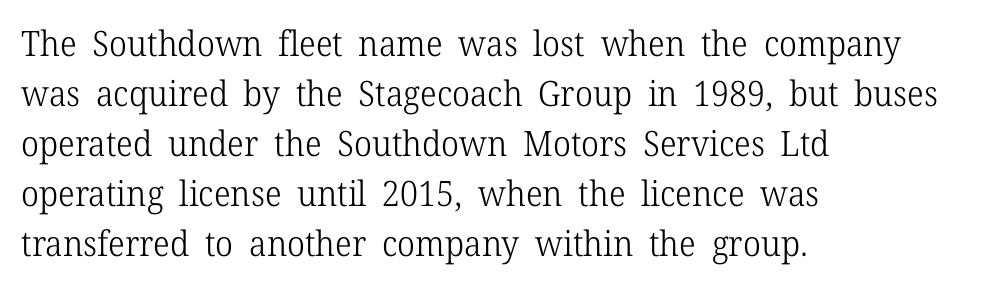
Q: Is the text bold? A: No.
Q: Is the text italic (slanted)? A: No, it is upright.
Q: Is the typeface a serif or a sans-serif typeface? A: Serif.
Q: Is the text underlined? A: No.
Q: How is the paragraph aligned? A: Left-aligned.
Q: Is the spacing between letters normal or unusually wide? A: Normal.
Q: Is the spacing between lines tight, normal or loose? A: Normal.
Q: Width (condensed, normal, or wide)? A: Normal.
Q: Stroke contrast? A: Low.
Q: x-height? A: Medium.
Q: Monospaced? A: No.
